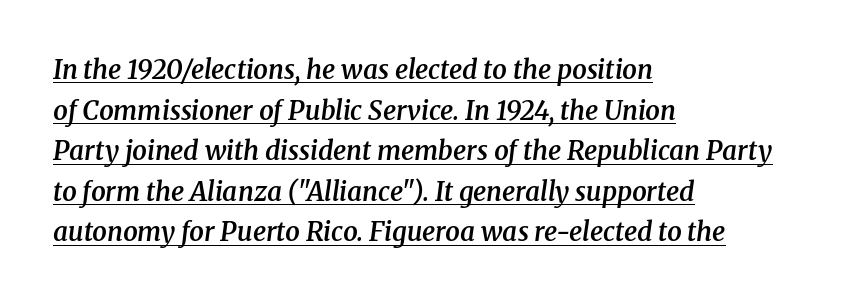
These lines were composed using italics. Compared with typical paragraphs, the rows here are spaced about the same. The rag falls on the right side of this text block. A typesetter would call this zero additional tracking. Every word sits above its own underline. Weight check: semibold — heavier than regular, not quite bold.
